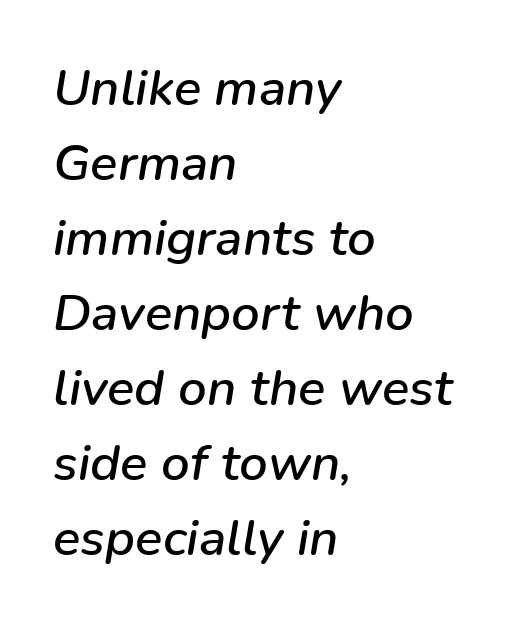
{"italic": "yes", "lean": "right", "slant_degrees": 9, "width": "normal", "stroke_contrast": "low", "x_height": "medium", "monospaced": "no", "underline": "no", "align": "left", "line_spacing": "normal", "line_spacing_ratio": 1.47, "letter_spacing": "normal", "letter_spacing_em": 0.0, "glyph_px": 51}
